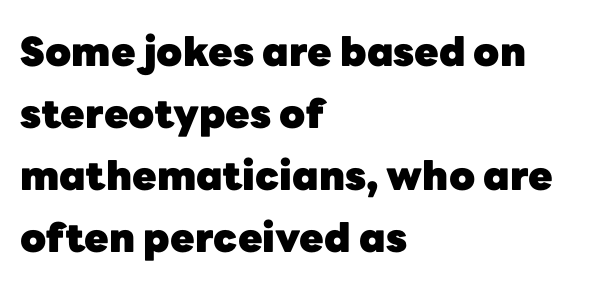
Q: Is the text bold? A: Yes.
Q: Is the text italic (slanted)? A: No, it is upright.
Q: Is the typeface a serif or a sans-serif typeface? A: Sans-serif.
Q: Is the text underlined? A: No.
Q: How is the paragraph aligned? A: Left-aligned.
Q: Is the spacing between letters normal or unusually wide? A: Normal.
Q: Is the spacing between lines tight, normal or loose? A: Normal.
Q: Width (condensed, normal, or wide)? A: Normal.
Q: Stroke contrast? A: Low.
Q: x-height? A: Medium.
Q: Monospaced? A: No.
